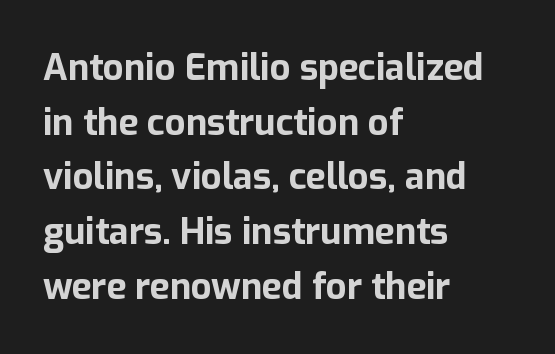
{"serif": "no", "italic": "no", "bold": "yes", "weight": "bold", "width": "normal", "stroke_contrast": "low", "x_height": "medium", "monospaced": "no", "underline": "no", "align": "left", "line_spacing": "normal", "line_spacing_ratio": 1.52, "letter_spacing": "normal", "letter_spacing_em": 0.0, "glyph_px": 36}
